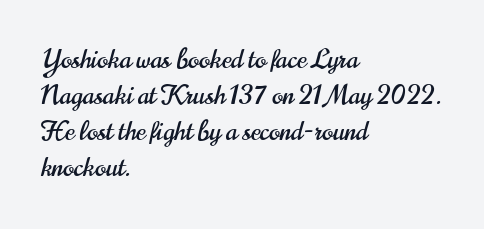
{"underline": "no", "align": "left", "line_spacing": "normal", "line_spacing_ratio": 1.39, "letter_spacing": "normal", "letter_spacing_em": 0.0, "glyph_px": 26}
